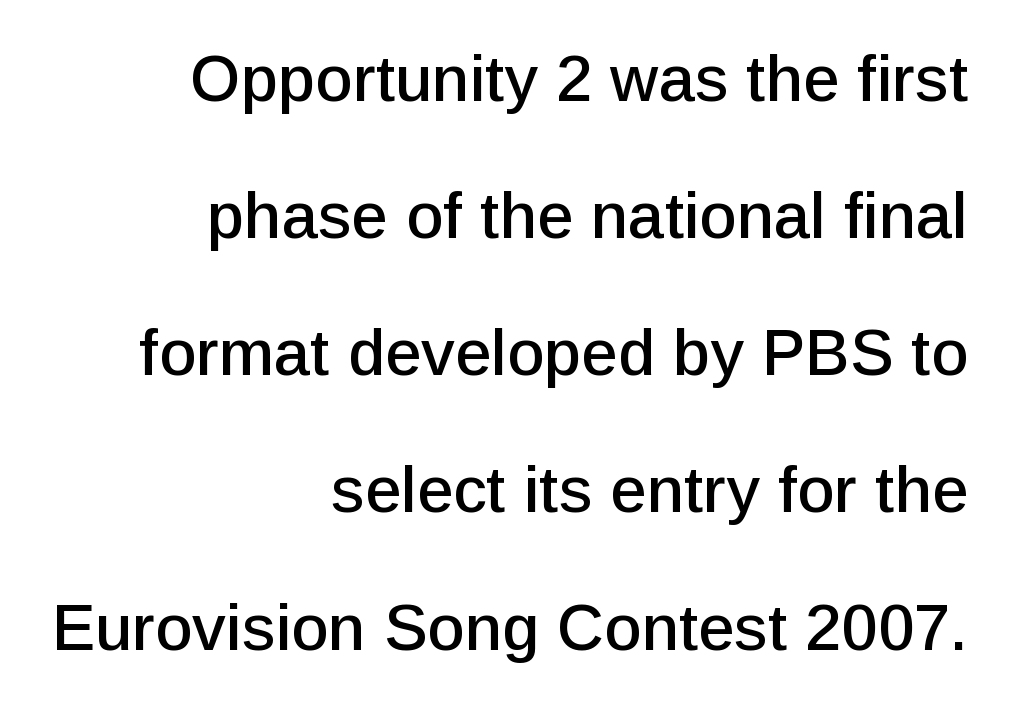
The image shows 65 px sans-serif type, upright; set right-aligned, loose line spacing (2.11x), normal letter spacing, not underlined; low stroke contrast and a medium x-height.
